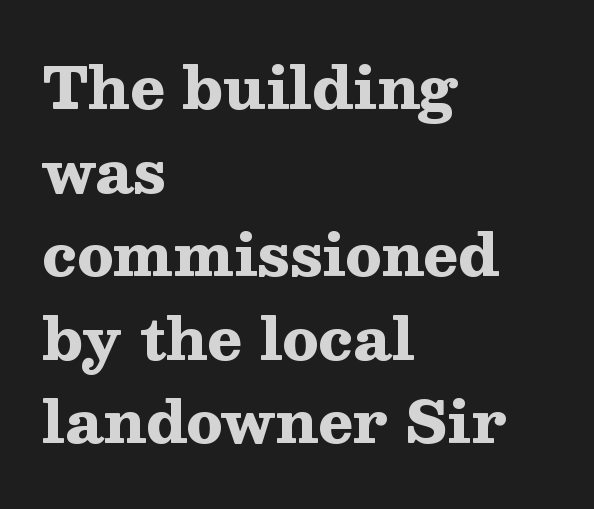
{"serif": "yes", "italic": "no", "bold": "yes", "weight": "heavy", "width": "wide", "stroke_contrast": "medium", "x_height": "medium", "monospaced": "no", "underline": "no", "align": "left", "line_spacing": "normal", "line_spacing_ratio": 1.44, "letter_spacing": "normal", "letter_spacing_em": 0.0, "glyph_px": 58}
